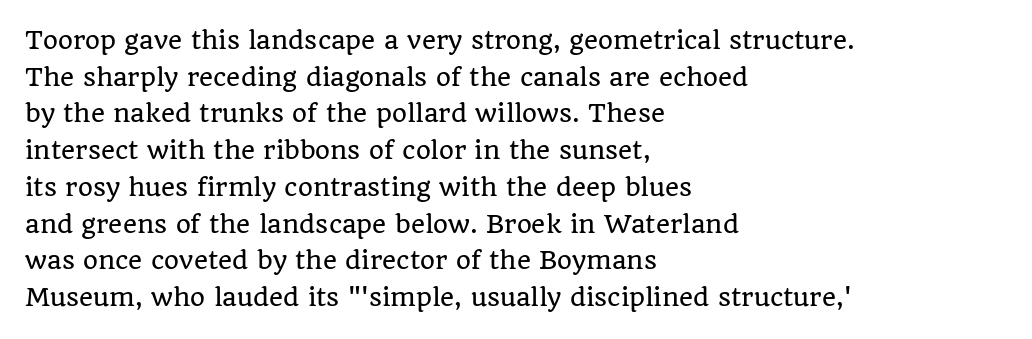
{"italic": "no", "underline": "no", "align": "left", "line_spacing": "normal", "line_spacing_ratio": 1.53, "letter_spacing": "normal", "letter_spacing_em": 0.0, "glyph_px": 24}
